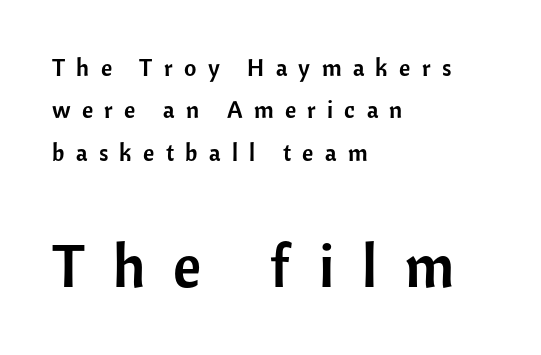
Q: Is the text italic (slanted)? A: No, it is upright.
Q: Is the typeface a serif or a sans-serif typeface? A: Sans-serif.
Q: Is the text underlined? A: No.
Q: How is the paragraph aligned? A: Left-aligned.
Q: Is the spacing between letters normal or unusually wide? A: Unusually wide.
Q: Which block of text is set in a larger size, the first (top) or the second (bottom)? A: The second (bottom) one.
Q: Width (condensed, normal, or wide)? A: Normal.
Q: Stroke contrast? A: Low.
Q: x-height? A: Medium.
Q: Monospaced? A: No.
